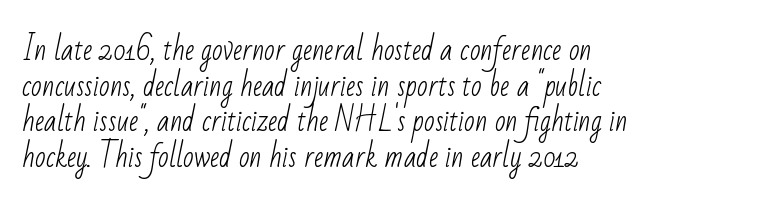
Q: Is the text bold? A: No.
Q: Is the typeface a serif or a sans-serif typeface? A: Sans-serif.
Q: Is the text underlined? A: No.
Q: How is the paragraph aligned? A: Left-aligned.
Q: Is the spacing between letters normal or unusually wide? A: Normal.
Q: Is the spacing between lines tight, normal or loose? A: Normal.
Q: Width (condensed, normal, or wide)? A: Condensed.
Q: Stroke contrast? A: Low.
Q: x-height? A: Small.
Q: Monospaced? A: No.
